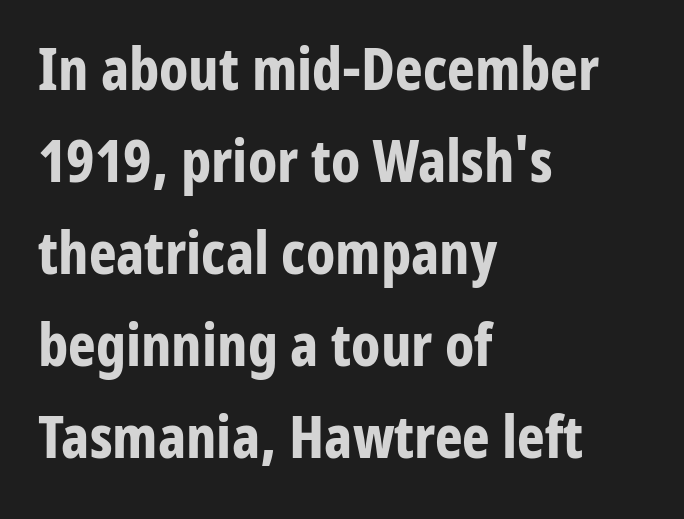
Type style note: lacks serifs. Is the block centered? No — it sits flush against the left margin. In terms of letterspacing, this is plain default setting. The rendering uses natural spacing where letterforms have individual widths.
